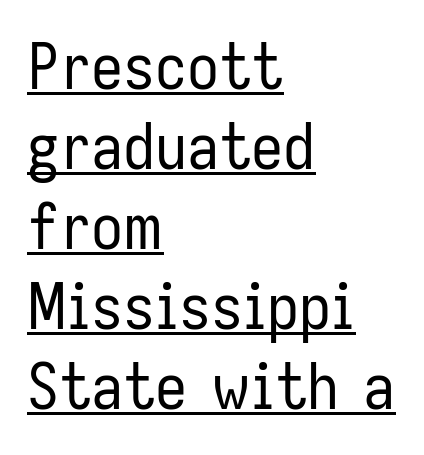
The image shows 64 px regular-weight, condensed sans-serif type, upright; set left-aligned, normal line spacing (1.25x), normal letter spacing, underlined; low stroke contrast and a medium x-height.
